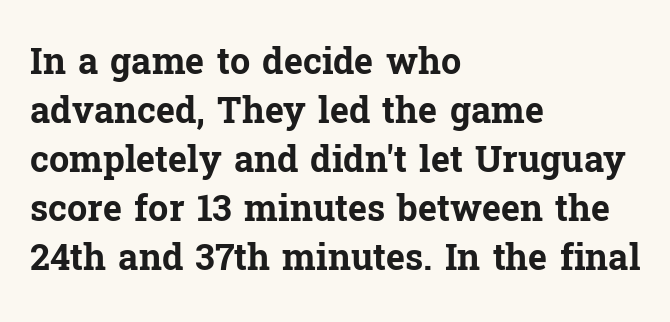
The image shows 36 px bold serif type, upright; set left-aligned, normal line spacing (1.36x), normal letter spacing, not underlined; low stroke contrast and a medium x-height.
